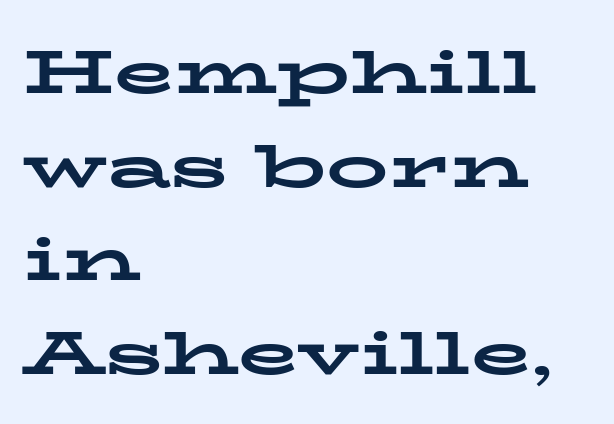
Does the type have serifs? Yes, each stem ends in a small foot. Has an underline been added? It has not. On the weight axis this lands at bold, roughly 700. The space between consecutive lines is moderate. It's the straight-up-and-down kind of type.
